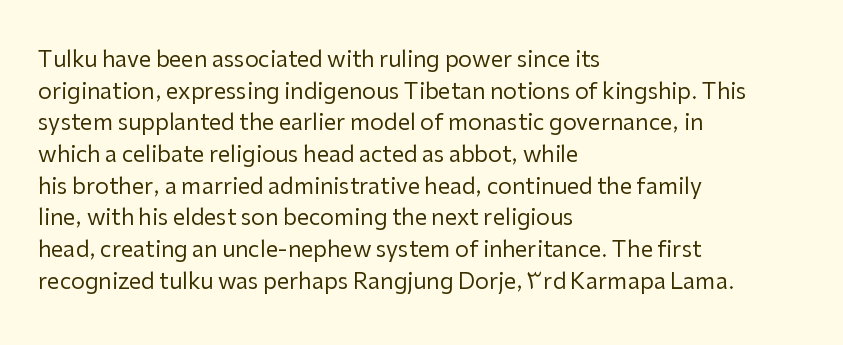
Ordinary non-slanted type is in use. Whoever set this chose a conventional vertical rhythm. Nothing unusual about the tracking: characters are spaced as the font intends. Every row of glyphs begins at an identical x-position on the left.
